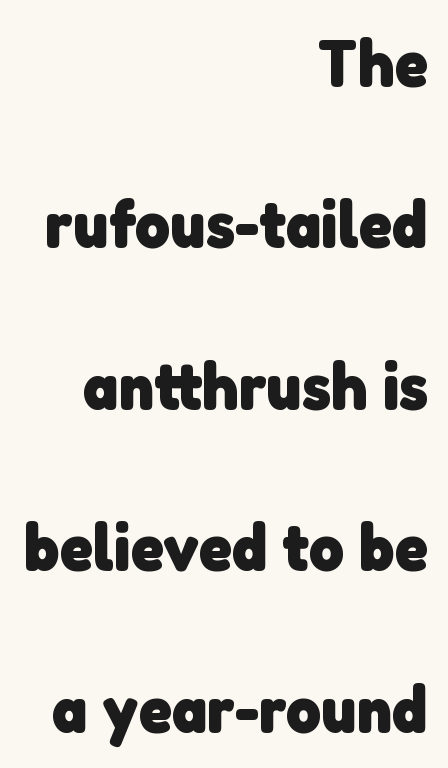
{"serif": "no", "bold": "yes", "weight": "heavy", "width": "normal", "stroke_contrast": "low", "x_height": "medium", "monospaced": "no", "underline": "no", "align": "right", "line_spacing": "loose", "line_spacing_ratio": 2.41, "letter_spacing": "normal", "letter_spacing_em": 0.0, "glyph_px": 67}
